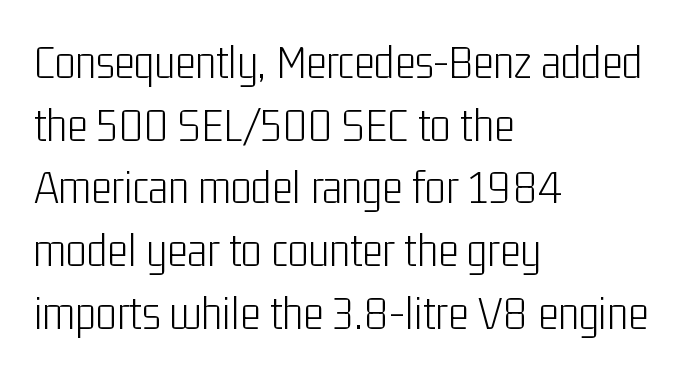
Q: Is the text bold? A: No.
Q: Is the text italic (slanted)? A: No, it is upright.
Q: Is the typeface a serif or a sans-serif typeface? A: Sans-serif.
Q: Is the text underlined? A: No.
Q: How is the paragraph aligned? A: Left-aligned.
Q: Is the spacing between letters normal or unusually wide? A: Normal.
Q: Is the spacing between lines tight, normal or loose? A: Normal.
Q: Width (condensed, normal, or wide)? A: Condensed.
Q: Stroke contrast? A: Low.
Q: x-height? A: Medium.
Q: Monospaced? A: No.
